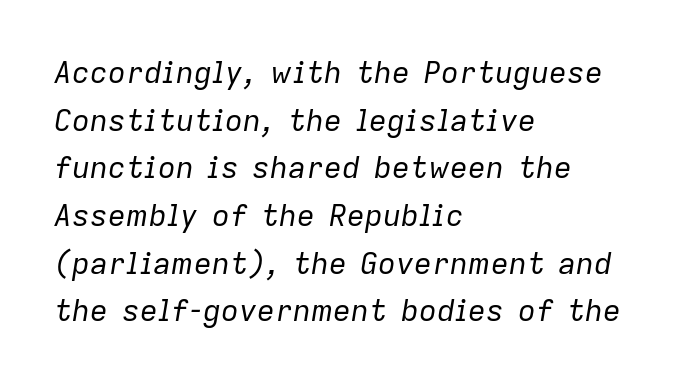
{"italic": "yes", "lean": "right", "slant_degrees": 9, "bold": "no", "weight": "regular", "width": "normal", "stroke_contrast": "low", "x_height": "medium", "monospaced": "no", "underline": "no", "align": "left", "line_spacing": "normal", "line_spacing_ratio": 1.59, "letter_spacing": "normal", "letter_spacing_em": 0.0, "glyph_px": 30}
